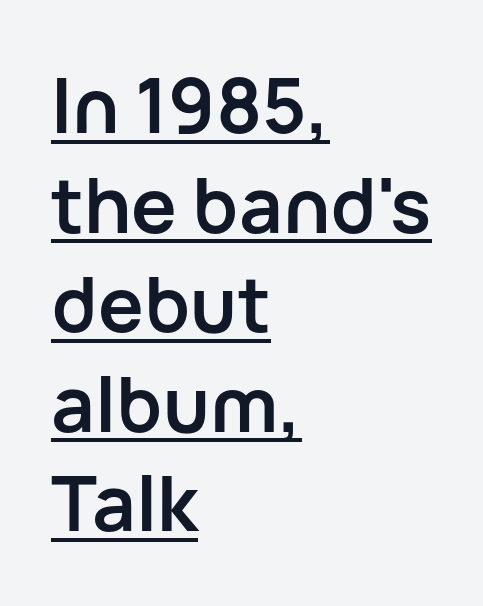
The image shows 76 px semibold sans-serif type, upright; set left-aligned, normal line spacing (1.31x), normal letter spacing, underlined; low stroke contrast and a medium x-height.
